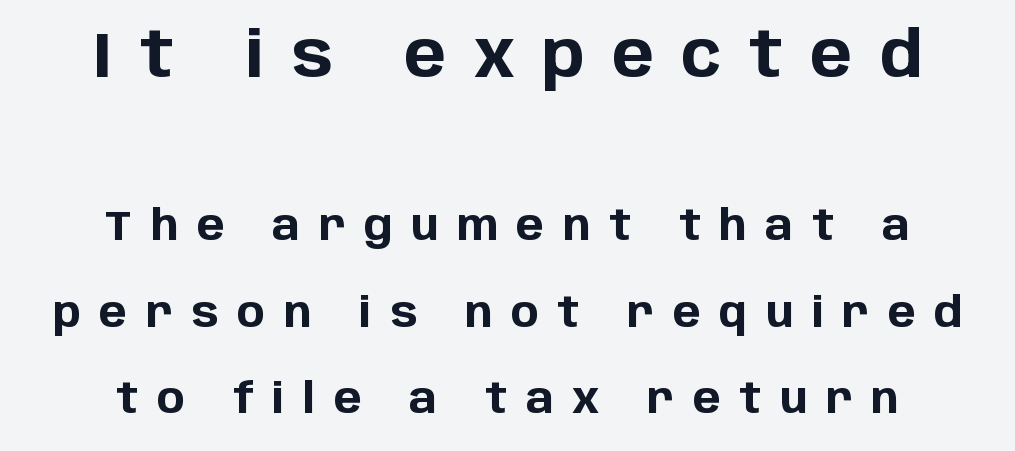
The image shows 63 px bold sans-serif type, upright; set centered, loose line spacing (2.06x), unusually wide letter spacing (+0.44 em), not underlined; the first (top) block is 1.5x larger; low stroke contrast and a large x-height.
